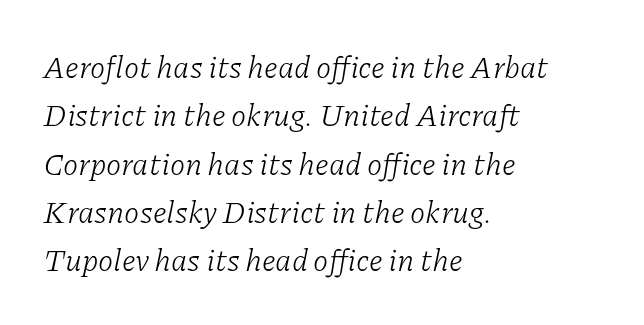
Q: Is the text bold? A: No.
Q: Is the text italic (slanted)? A: Yes, it leans right by about 11 degrees.
Q: Is the typeface a serif or a sans-serif typeface? A: Serif.
Q: Is the text underlined? A: No.
Q: How is the paragraph aligned? A: Left-aligned.
Q: Is the spacing between letters normal or unusually wide? A: Normal.
Q: Is the spacing between lines tight, normal or loose? A: Normal.
Q: Width (condensed, normal, or wide)? A: Normal.
Q: Stroke contrast? A: Low.
Q: x-height? A: Medium.
Q: Monospaced? A: No.
